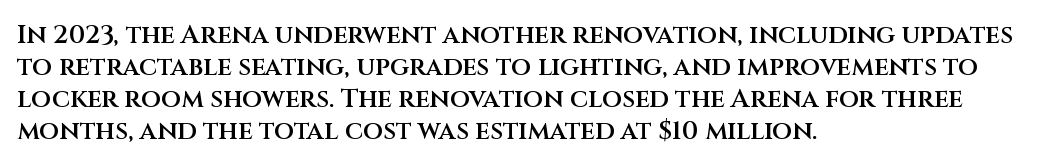
{"italic": "no", "bold": "semi", "underline": "no", "align": "left", "line_spacing_ratio": 1.23, "letter_spacing": "normal", "letter_spacing_em": 0.0, "glyph_px": 26}
